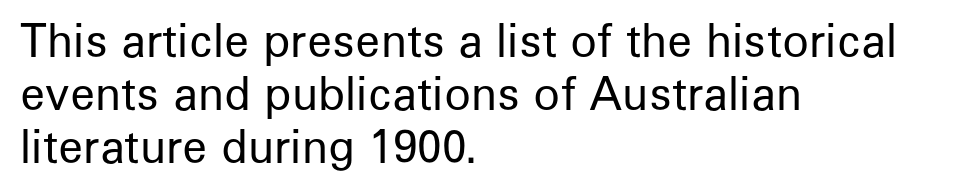
Q: Is the text bold? A: No.
Q: Is the text italic (slanted)? A: No, it is upright.
Q: Is the typeface a serif or a sans-serif typeface? A: Sans-serif.
Q: Is the text underlined? A: No.
Q: How is the paragraph aligned? A: Left-aligned.
Q: Is the spacing between letters normal or unusually wide? A: Normal.
Q: Width (condensed, normal, or wide)? A: Normal.
Q: Stroke contrast? A: Low.
Q: x-height? A: Medium.
Q: Monospaced? A: No.
